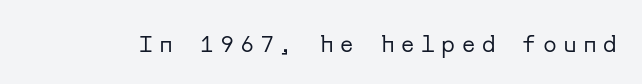
Characters follow at a spacing far wider than the type designer built in. The glyphs are unaccompanied by any horizontal stroke below them. The type sits square on the baseline with zero lean. The font is comparable to plain body text, perhaps lighter.
